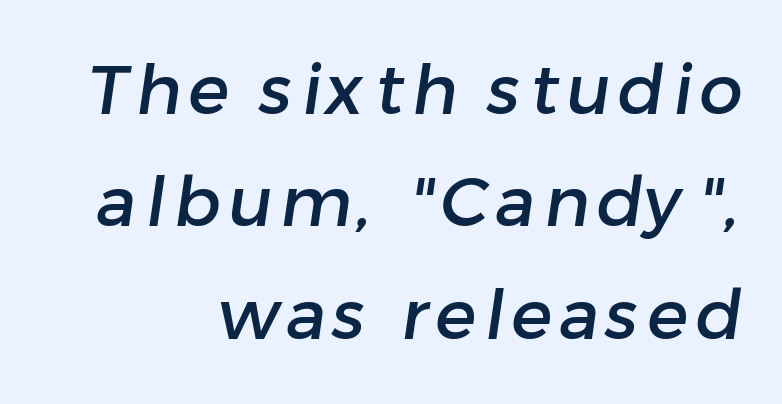
Where is the straight margin? On the right. Proportional: the letters do not fall into vertical columns. Students, observe: this is what conventionally led text looks like. A clean baseline with only descenders dipping below it. The characters display no serif detailing; their extremities are plain.
